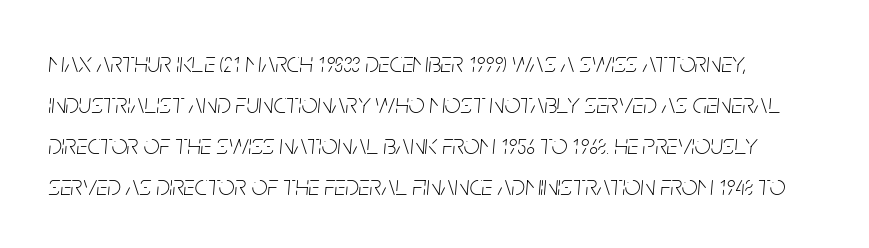
Q: Is the text bold? A: No.
Q: Is the text italic (slanted)? A: Yes, it leans right by about 5 degrees.
Q: Is the text underlined? A: No.
Q: Is the spacing between letters normal or unusually wide? A: Normal.
Q: Is the spacing between lines tight, normal or loose? A: Normal.
Q: Width (condensed, normal, or wide)? A: Condensed.
Q: Stroke contrast? A: Low.
Q: x-height? A: Large.
Q: Monospaced? A: No.
